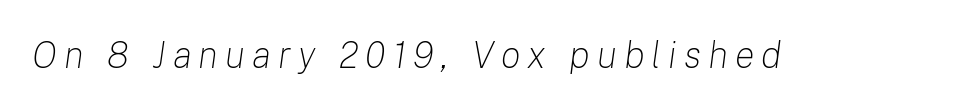
Q: Is the text bold? A: No.
Q: Is the text italic (slanted)? A: Yes, it leans right by about 8 degrees.
Q: Is the text underlined? A: No.
Q: Width (condensed, normal, or wide)? A: Normal.
Q: Stroke contrast? A: Low.
Q: x-height? A: Medium.
Q: Monospaced? A: No.
